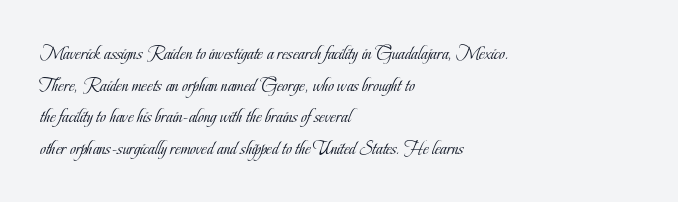
The image shows 20 px text type; set left-aligned, normal line spacing (1.58x), normal letter spacing, not underlined.
